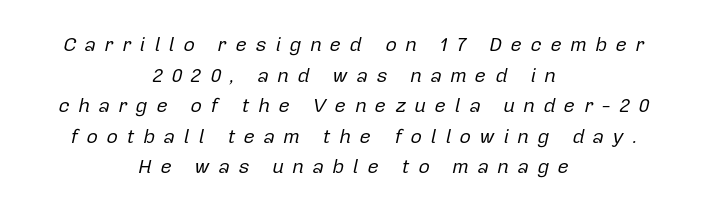
The image shows 20 px text type, italic (leaning right); set centered, normal line spacing (1.53x), unusually wide letter spacing (+0.42 em), not underlined.
